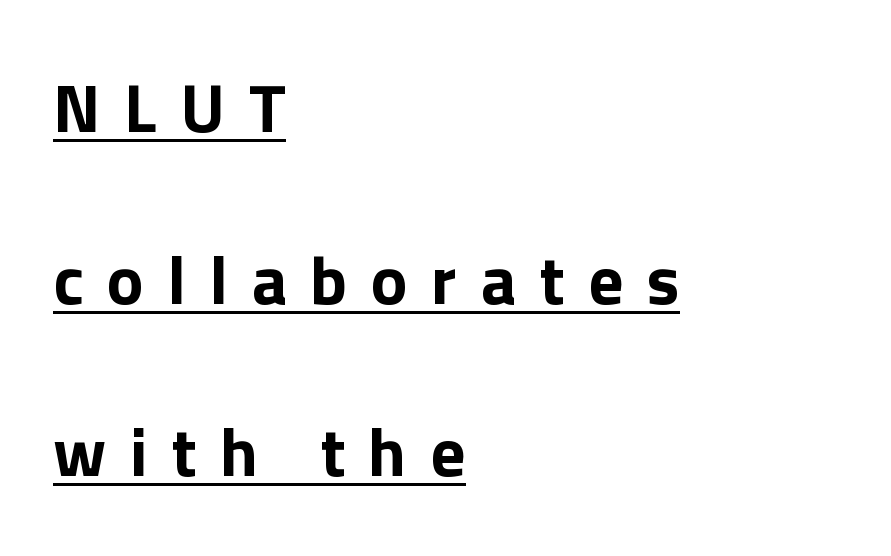
{"serif": "no", "italic": "no", "bold": "yes", "weight": "bold", "width": "normal", "x_height": "medium", "monospaced": "no", "underline": "yes", "align": "left", "line_spacing": "loose", "line_spacing_ratio": 2.49, "letter_spacing": "wide", "letter_spacing_em": 0.34, "glyph_px": 69}
